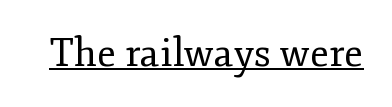
The image shows 39 px regular-weight serif type, upright; set normal letter spacing, underlined; low stroke contrast and a small x-height.
